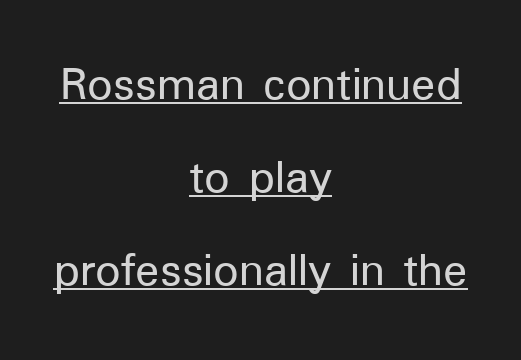
The image shows 50 px sans-serif type, upright; set centered, line spacing 1.86x, normal letter spacing, underlined; low stroke contrast and a medium x-height.
